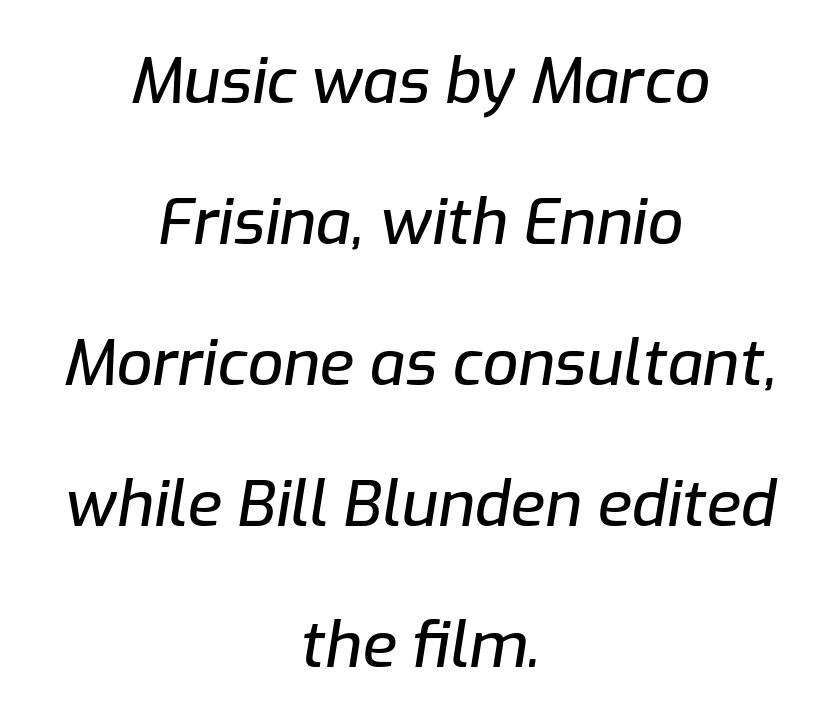
The image shows 63 px text type, italic (leaning right); set centered, loose line spacing (2.24x), normal letter spacing, not underlined; low stroke contrast and a medium x-height.
